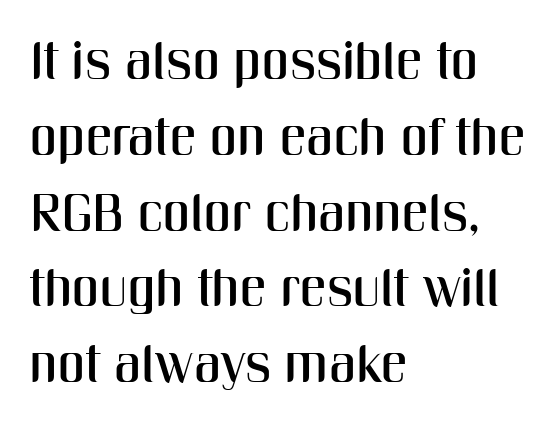
The passage shown has conventional tracking throughout. The words here are not underlined. The designer left line spacing at the default. It's the straight-up-and-down kind of type. Character widths vary here, with narrow letters taking less room than wide ones.
